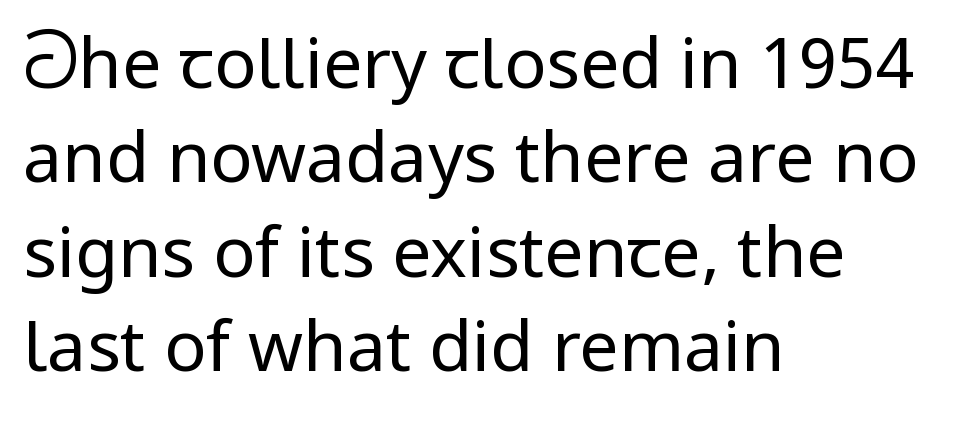
This rendering employs a face without finishing strokes, i.e., a sans-serif. The rag falls on the right side of this text block. Proportional: the letters do not fall into vertical columns. The vertical gap from one line to the next is medium. Heaviness? Minimal to ordinary, like unemphasized prose. The strip under each line holds only bare page.
